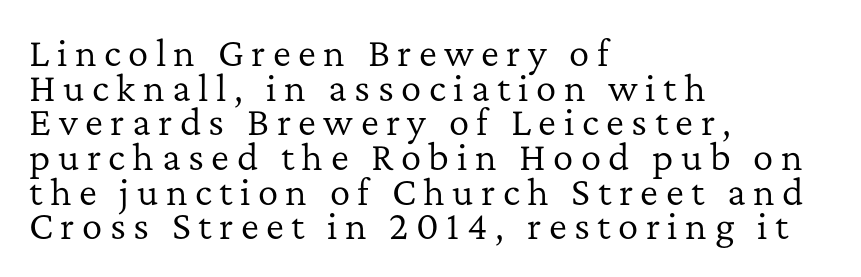
The image shows 34 px regular-weight serif type, upright; set left-aligned, tight line spacing (1.02x), unusually wide letter spacing (+0.22 em), not underlined; low stroke contrast and a medium x-height.
